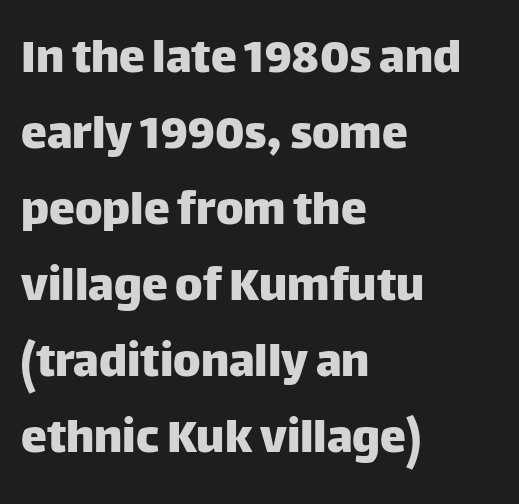
Check where the strokes stop: nothing finishes them off — pure sans. Every stem runs plumb, perpendicular to the baseline. The passage shown is typed in a proportional face where columns would drift. The typesetter chose a ragged-right arrangement here. No extra tracking has been applied to these lines.
